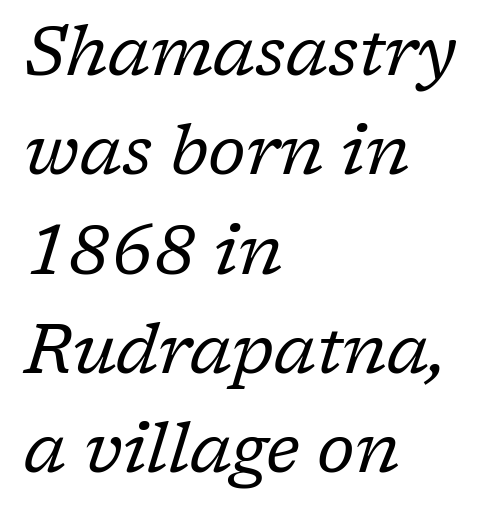
The space beneath each line is pristine and unruled. A typesetter would call this leading conventional body-copy spacing. Is the type heavy? It reads as light-to-regular instead. The rendering shows small feet on the letterforms — a serif design. A classic flush-left, rag-right setting is used for this passage. Designer's note — italics engaged.
